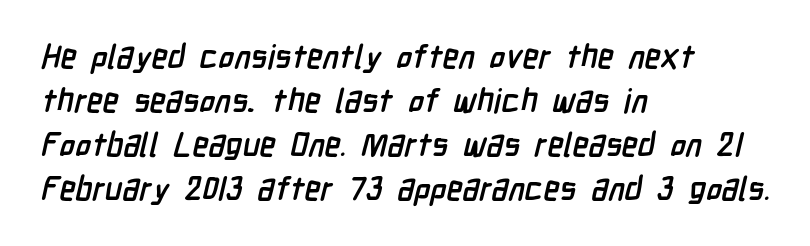
{"serif": "no", "bold": "yes", "weight": "semibold", "width": "condensed", "stroke_contrast": "low", "x_height": "medium", "monospaced": "no", "underline": "no", "align": "left", "line_spacing": "normal", "line_spacing_ratio": 1.33, "letter_spacing": "normal", "letter_spacing_em": 0.0, "glyph_px": 33}
